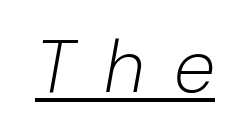
The image shows 75 px light type, italic (leaning right); set unusually wide letter spacing (+0.39 em), underlined; low stroke contrast and a medium x-height.
